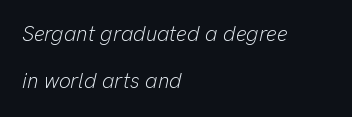
The typesetter chose a ragged-right arrangement here. Designer's note — italics engaged. A typesetter would call this leading open, well beyond the default. No chunkiness to these letters — they're not bold.
